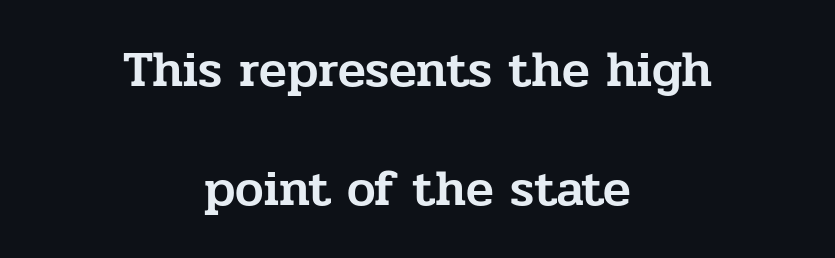
{"serif": "yes", "italic": "no", "width": "normal", "stroke_contrast": "low", "x_height": "medium", "monospaced": "no", "underline": "no", "align": "center", "line_spacing": "loose", "line_spacing_ratio": 2.34, "letter_spacing": "normal", "letter_spacing_em": 0.0, "glyph_px": 51}
